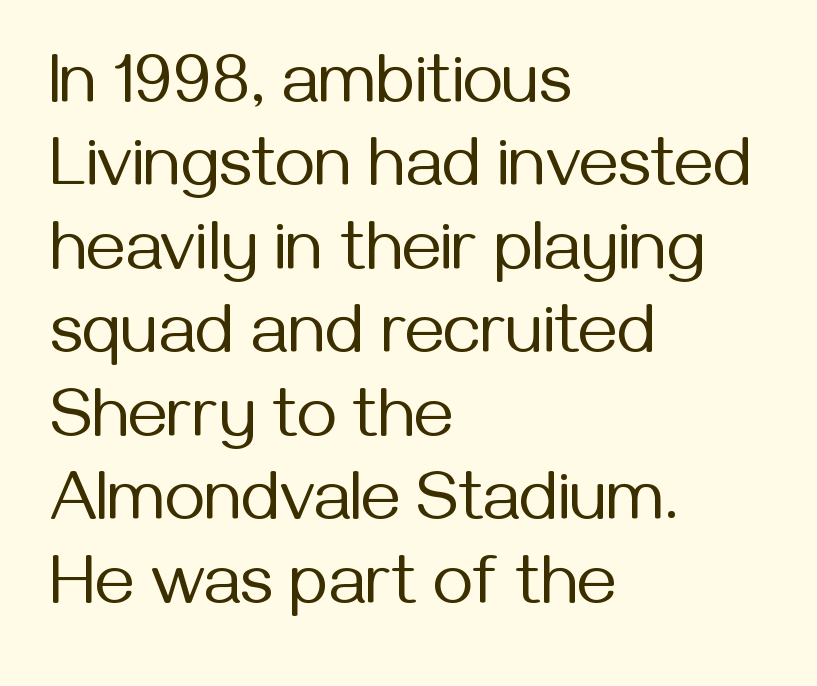
The image shows 69 px regular-weight sans-serif type, upright; set left-aligned, line spacing 1.21x, normal letter spacing, not underlined; medium stroke contrast and a medium x-height.
